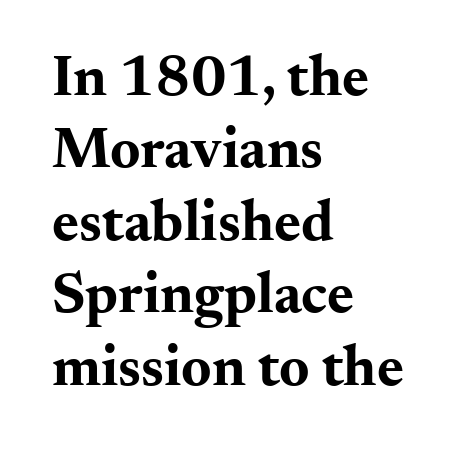
The image shows 58 px bold, wide serif type, upright; set left-aligned, normal line spacing (1.25x), normal letter spacing, not underlined; medium stroke contrast and a small x-height.
